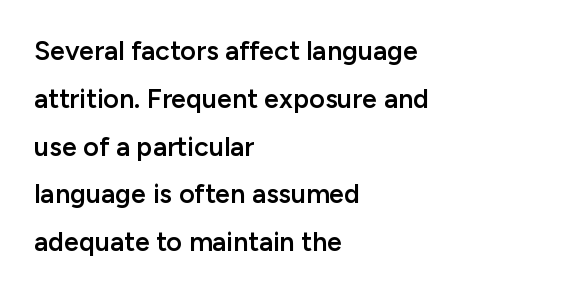
Q: Is the text bold? A: Semi-bold.
Q: Is the text italic (slanted)? A: No, it is upright.
Q: Is the text underlined? A: No.
Q: How is the paragraph aligned? A: Left-aligned.
Q: Is the spacing between letters normal or unusually wide? A: Normal.
